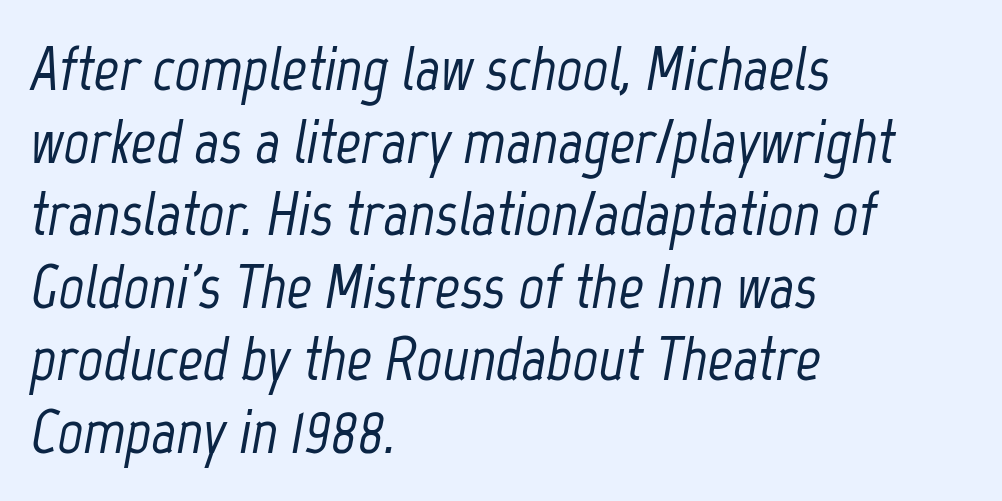
Do the characters align in a grid? No, the font is proportional. Descenders hang freely into open space. The ragged edge is on the right, which tells us the setting is flush left. Honestly, the letter spacing is just normal — you wouldn't notice it. The typography opts for an oblique posture over an upright one.
